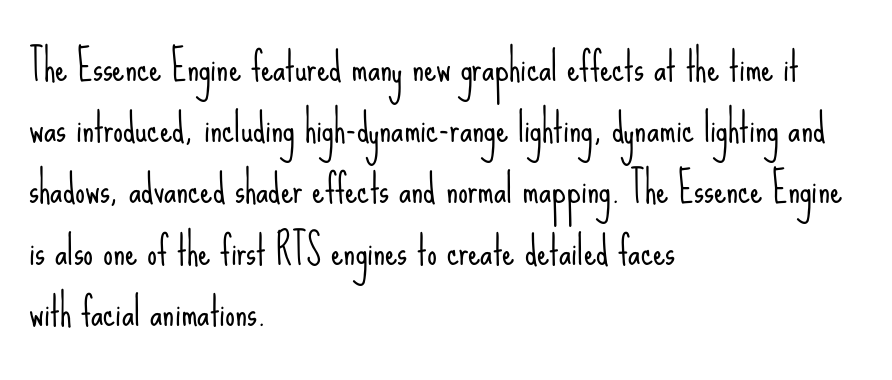
The image shows 39 px light, condensed sans-serif type, upright; set left-aligned, normal line spacing (1.57x), normal letter spacing, not underlined; low stroke contrast and a small x-height.
